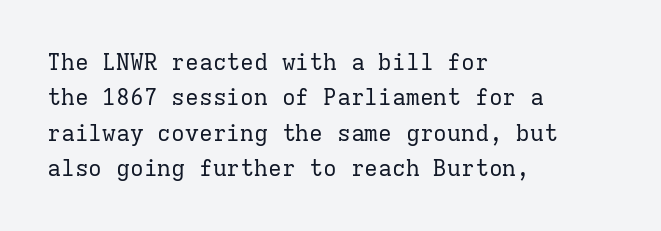
{"italic": "no", "bold": "no", "underline": "no", "align": "left", "line_spacing": "normal", "line_spacing_ratio": 1.54, "letter_spacing": "normal", "letter_spacing_em": 0.0, "glyph_px": 23}
